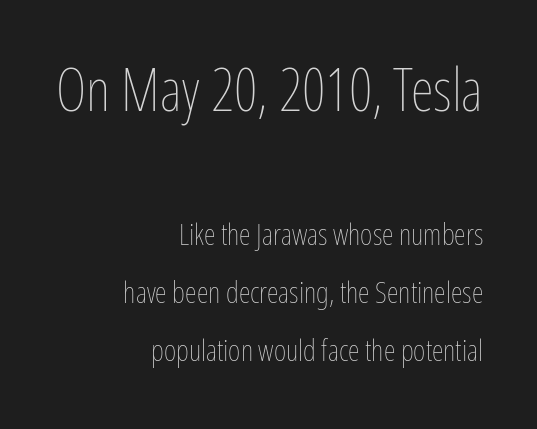
This sample uses an upright cut, with every glyph sitting square on the baseline. Stroke thickness stays within the range of a standard reading face or lighter. Block one is the big one; block two sits smaller underneath. Any mark beneath the type? The region is blank. The passage shown is typed in a proportional face where columns would drift.
